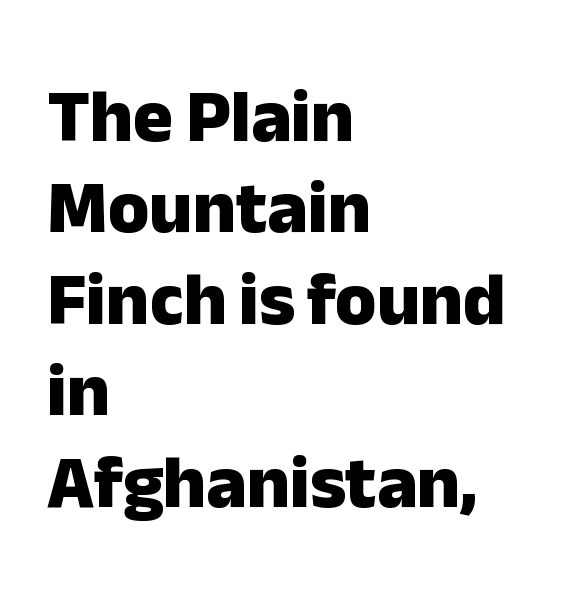
The image shows 75 px heavy sans-serif type, upright; set left-aligned, line spacing 1.22x, normal letter spacing, not underlined; low stroke contrast and a medium x-height.
